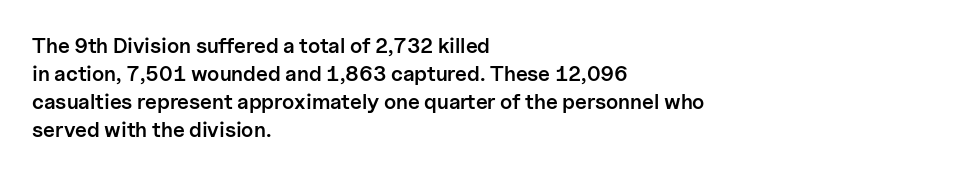
This is moderately heavy type, rendered in semibold. The baseline area is clear. The horizontal fit of the characters is conventional and even. Layout note: lines flush left.
